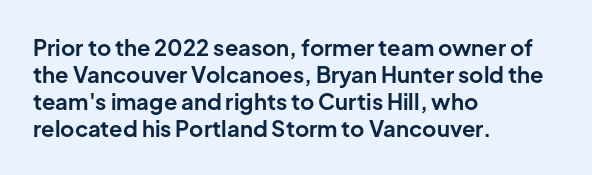
{"italic": "no", "bold": "yes", "underline": "no", "align": "left", "line_spacing_ratio": 1.22, "letter_spacing": "normal", "letter_spacing_em": 0.0, "glyph_px": 22}
